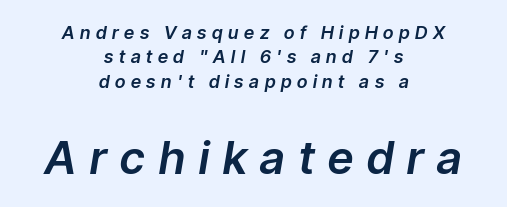
This is oblique type, the kind used for emphasis or titles. A normal amount of white space separates one row of letters from the next. This rendering features lettering with no underline. Each letter keeps its own natural width here, so spacing adapts to shape.
